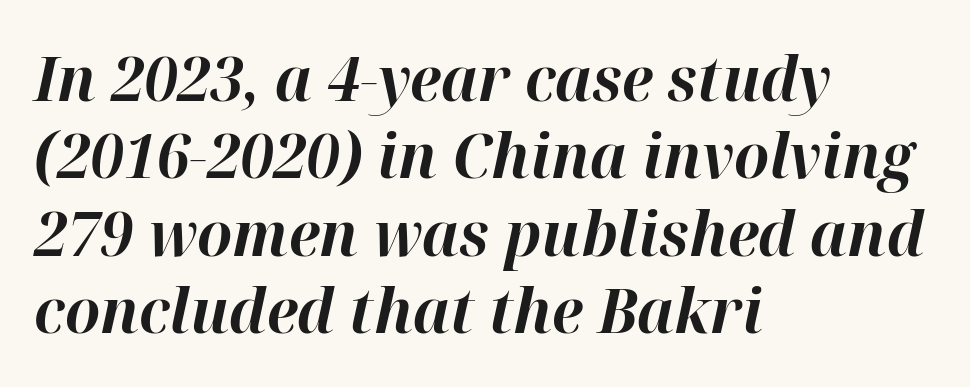
Spacing verdict: proportional, widths tailored to each character. Compared with a centered layout, this one pins lines to the left instead. Reading down the column, the eye jumps a familiar distance to each next line. Descenders are the only things crossing below the line.
